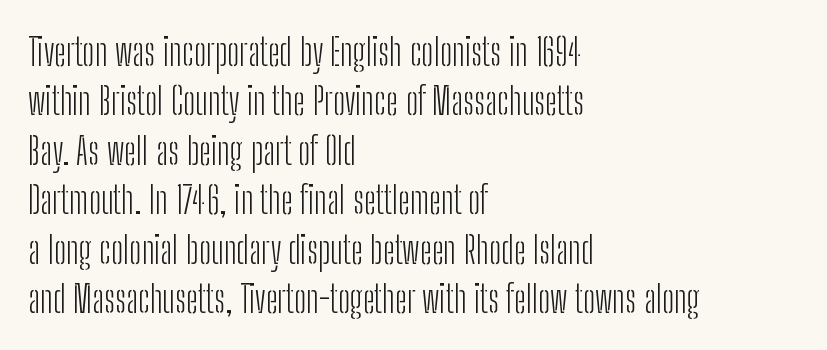
Q: Is the text bold? A: No.
Q: Is the text italic (slanted)? A: No, it is upright.
Q: Is the typeface a serif or a sans-serif typeface? A: Sans-serif.
Q: Is the text underlined? A: No.
Q: How is the paragraph aligned? A: Left-aligned.
Q: Is the spacing between letters normal or unusually wide? A: Normal.
Q: Is the spacing between lines tight, normal or loose? A: Normal.
Q: Width (condensed, normal, or wide)? A: Condensed.
Q: Stroke contrast? A: Low.
Q: x-height? A: Medium.
Q: Monospaced? A: No.
